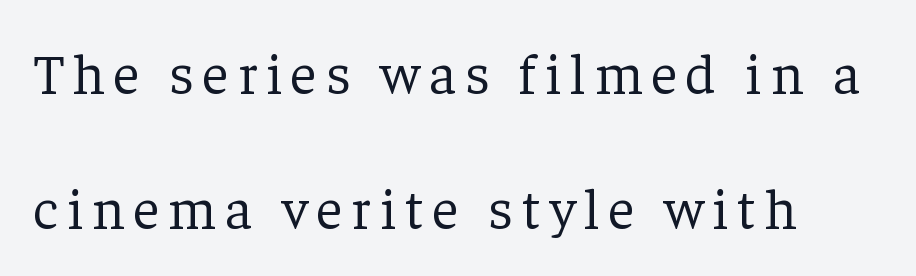
The image shows 58 px light serif type, upright; set left-aligned, loose line spacing (2.33x), not underlined; low stroke contrast and a medium x-height.
